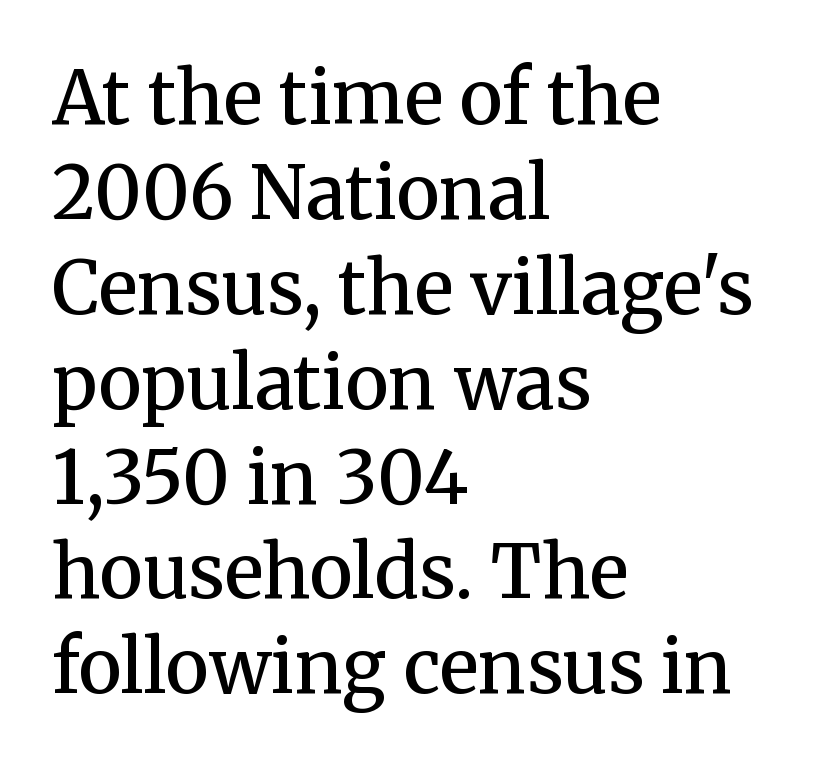
The letters stand straight up with perfectly vertical stems. A typesetter would call this zero additional tracking. Do the characters align in a grid? No, the font is proportional. Serifs: yes, visible at the terminals of the letterforms.
